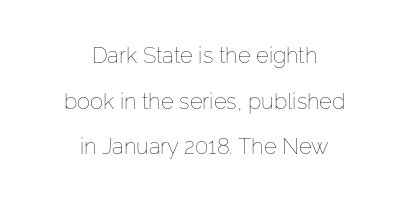
Check the space under the baseline: it is left empty. A centered setting, common on invitations and titles, is used for this passage. Compared with a typical body face, this is equally light or lighter still. Nothing unusual about the tracking: characters are spaced as the font intends. The passage shown stacks its lines with a broad gap.
